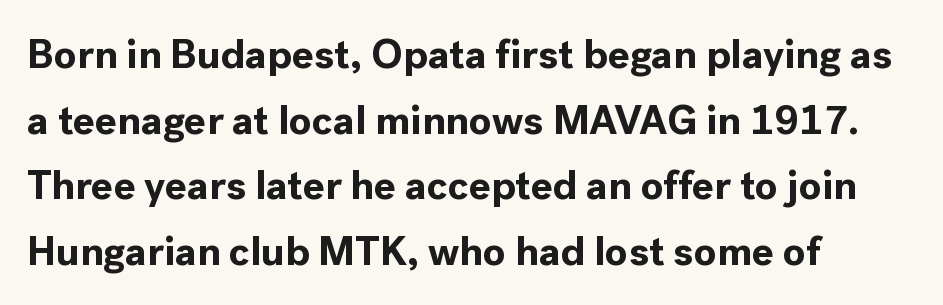
Q: Is the text bold? A: Yes.
Q: Is the text italic (slanted)? A: No, it is upright.
Q: Is the typeface a serif or a sans-serif typeface? A: Sans-serif.
Q: Is the text underlined? A: No.
Q: How is the paragraph aligned? A: Left-aligned.
Q: Is the spacing between letters normal or unusually wide? A: Normal.
Q: Is the spacing between lines tight, normal or loose? A: Normal.
Q: Width (condensed, normal, or wide)? A: Normal.
Q: x-height? A: Medium.
Q: Monospaced? A: No.
